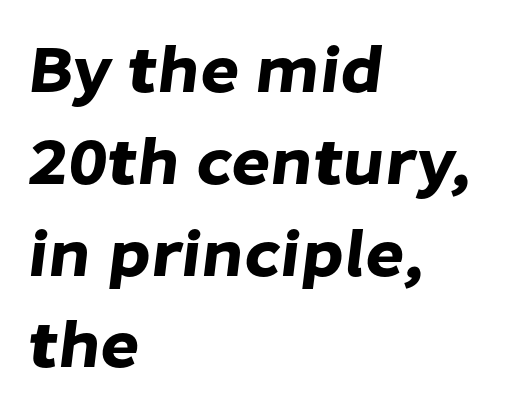
Q: Is the typeface a serif or a sans-serif typeface? A: Sans-serif.
Q: Is the text underlined? A: No.
Q: How is the paragraph aligned? A: Left-aligned.
Q: Is the spacing between letters normal or unusually wide? A: Normal.
Q: Is the spacing between lines tight, normal or loose? A: Normal.
Q: Width (condensed, normal, or wide)? A: Normal.
Q: Stroke contrast? A: Low.
Q: x-height? A: Medium.
Q: Monospaced? A: No.
